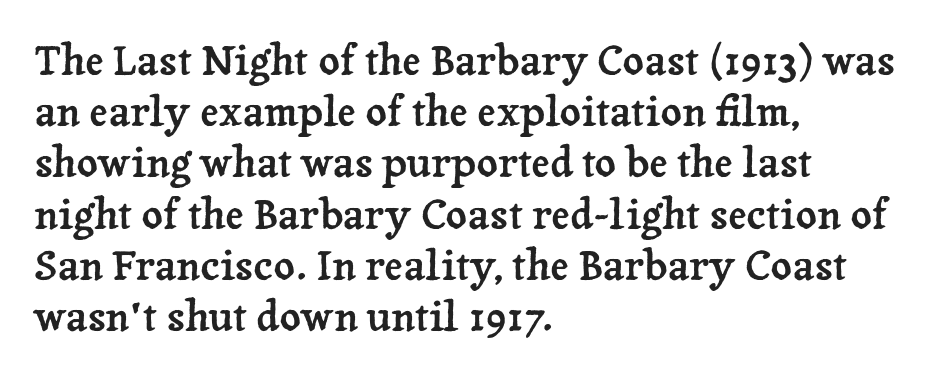
The image shows 41 px serif type, upright; set left-aligned, normal line spacing (1.25x), normal letter spacing, not underlined; low stroke contrast and a medium x-height.
